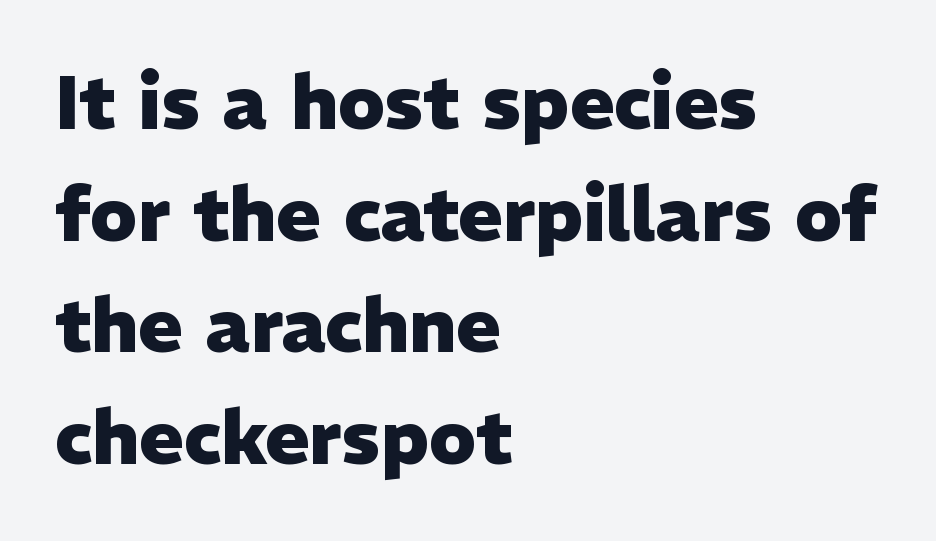
{"serif": "no", "italic": "no", "bold": "yes", "weight": "heavy", "width": "normal", "stroke_contrast": "low", "x_height": "medium", "monospaced": "no", "underline": "no", "align": "left", "line_spacing": "normal", "line_spacing_ratio": 1.49, "letter_spacing": "normal", "letter_spacing_em": 0.0, "glyph_px": 75}
